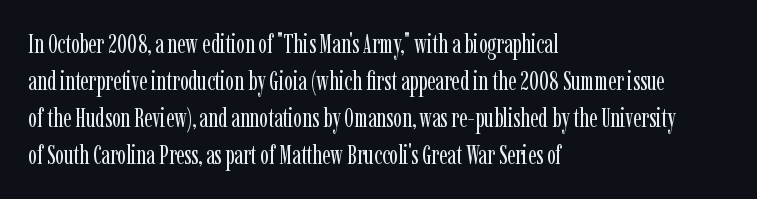
The image shows 26 px text type, upright; set left-aligned, normal line spacing (1.42x), normal letter spacing, not underlined.
